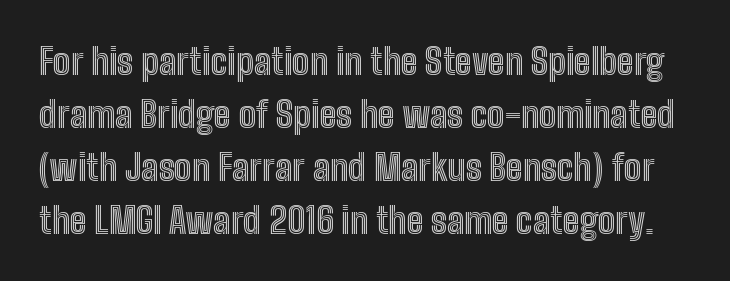
The image shows 36 px condensed type, upright; set normal line spacing (1.47x), normal letter spacing, not underlined; a medium x-height.
